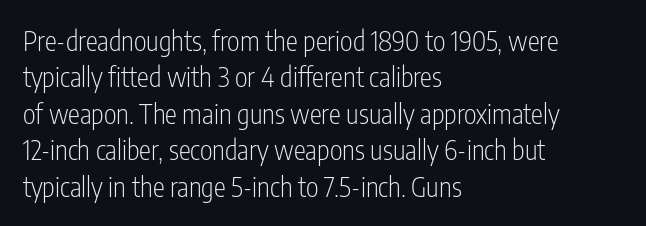
The image shows 27 px text type, upright; set left-aligned, normal line spacing (1.35x), normal letter spacing, not underlined.
